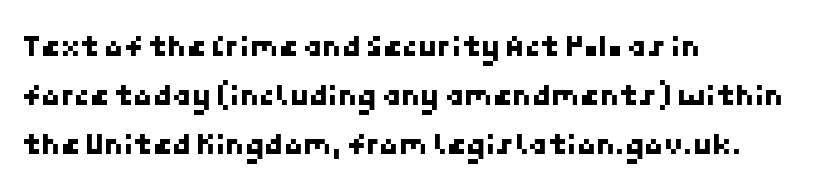
{"serif": "no", "width": "normal", "stroke_contrast": "low", "x_height": "medium", "underline": "no", "align": "left", "line_spacing": "normal", "line_spacing_ratio": 1.58, "letter_spacing": "normal", "letter_spacing_em": 0.0, "glyph_px": 31}
